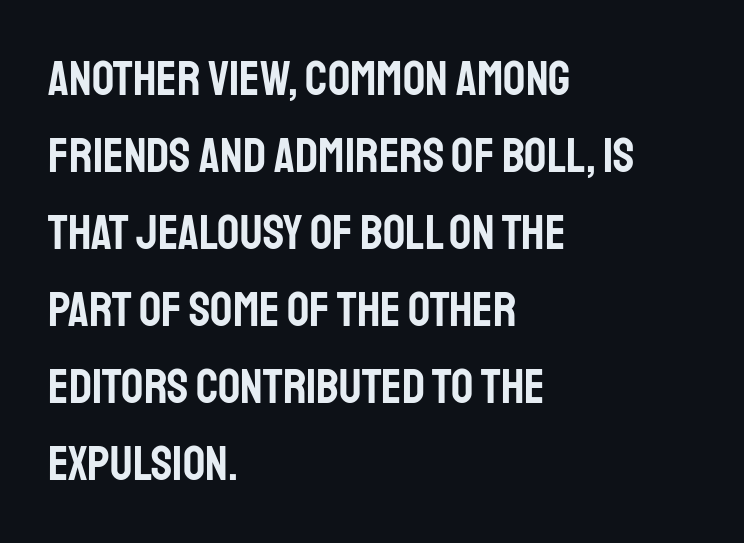
The image shows 49 px condensed sans-serif type, upright; set left-aligned, normal line spacing (1.57x), normal letter spacing, not underlined; low stroke contrast and a large x-height.
